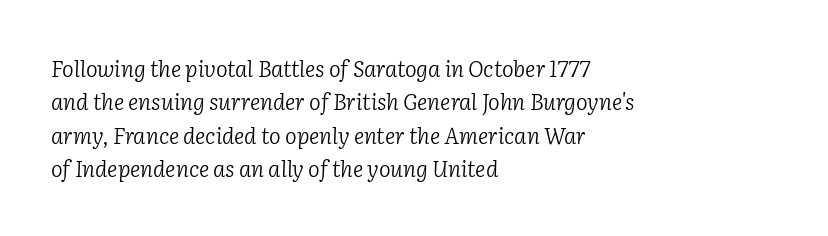
Q: Is the text bold? A: No.
Q: Is the text italic (slanted)? A: Yes, it leans right by about 2 degrees.
Q: Is the text underlined? A: No.
Q: How is the paragraph aligned? A: Left-aligned.
Q: Is the spacing between letters normal or unusually wide? A: Normal.
Q: Is the spacing between lines tight, normal or loose? A: Normal.
